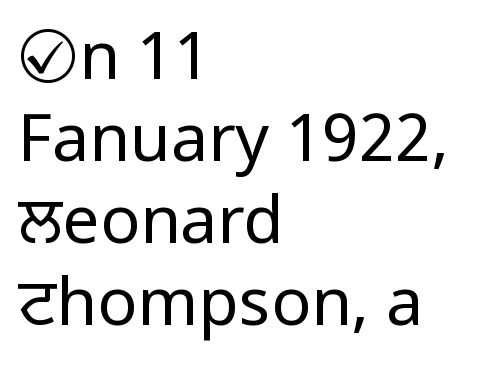
The image shows 66 px regular-weight, condensed sans-serif type, upright; set left-aligned, line spacing 1.24x, normal letter spacing, not underlined; low stroke contrast and a large x-height.
